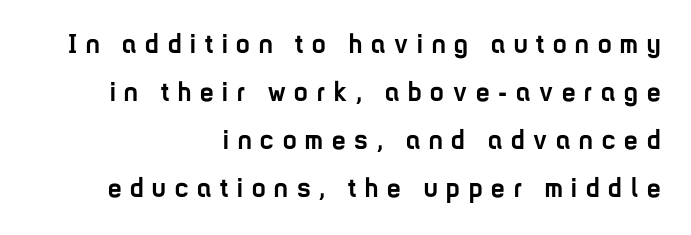
Q: Is the text bold? A: Yes.
Q: Is the text italic (slanted)? A: No, it is upright.
Q: Is the text underlined? A: No.
Q: How is the paragraph aligned? A: Right-aligned.
Q: Is the spacing between letters normal or unusually wide? A: Unusually wide.
